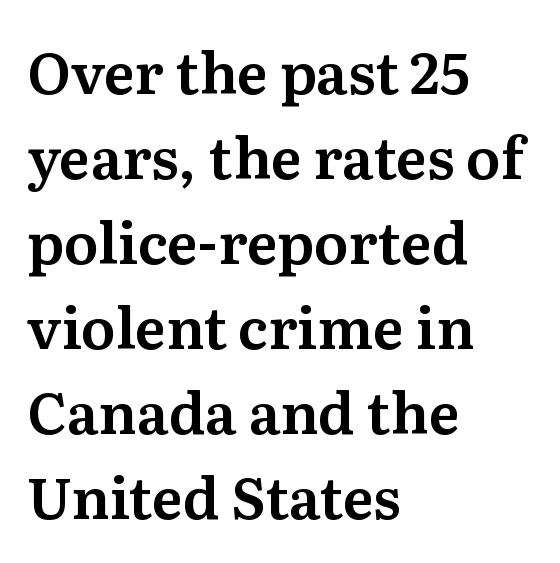
The image shows 57 px serif type, upright; set left-aligned, normal line spacing (1.49x), normal letter spacing, not underlined; medium stroke contrast and a medium x-height.
